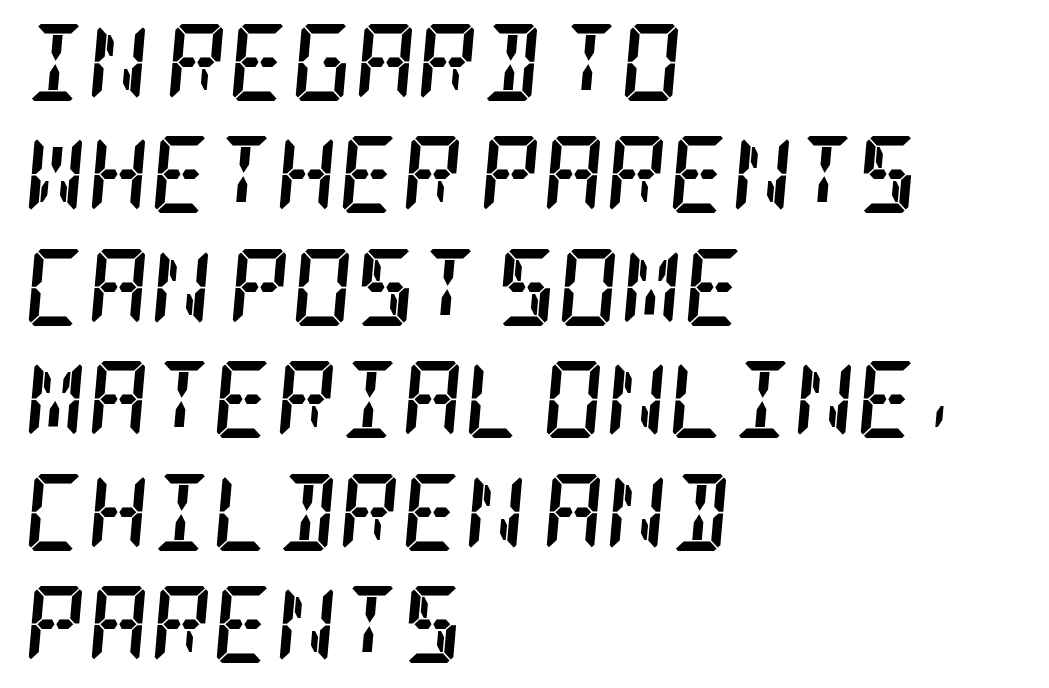
Q: Is the text bold? A: Yes.
Q: Is the text italic (slanted)? A: Yes, it leans right by about 5 degrees.
Q: Is the typeface a serif or a sans-serif typeface? A: Serif.
Q: Is the text underlined? A: No.
Q: How is the paragraph aligned? A: Left-aligned.
Q: Is the spacing between letters normal or unusually wide? A: Normal.
Q: Is the spacing between lines tight, normal or loose? A: Normal.
Q: Width (condensed, normal, or wide)? A: Condensed.
Q: Stroke contrast? A: Low.
Q: x-height? A: Large.
